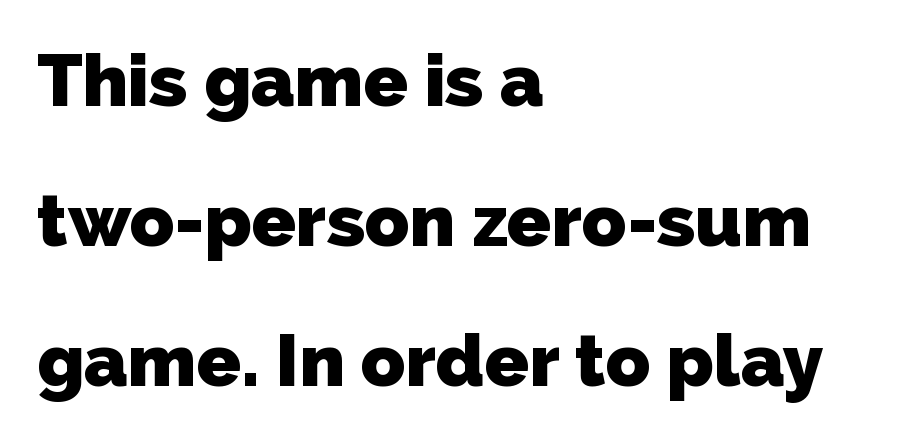
The passage shown stacks its lines with a broad gap. Look at the bottom of the vertical strokes: they stop flat, with no serifs. You could not count columns in this text — the font is proportionally spaced. Unmarked baselines from the first word to the last. The paragraph has a hard left edge and a soft right edge. Summary of weight: heavy, a full bold.
